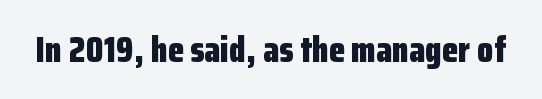
The image shows 37 px bold, condensed sans-serif type, upright; set normal letter spacing, not underlined; low stroke contrast and a medium x-height.
